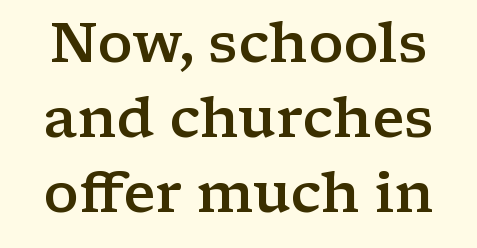
The glyphs are unaccompanied by any horizontal stroke below them. Spacing between characters is what you'd get straight out of the box. Note the varied advance widths — an 'i' is clearly narrower than an 'm'. A semibold gives these letters moderate extra thickness, short of bold. The letters stand straight up with perfectly vertical stems.
